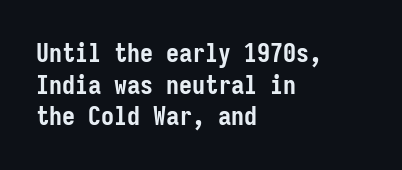
The image shows 26 px bold type, upright; set left-aligned, line spacing 1.22x, normal letter spacing, not underlined.
